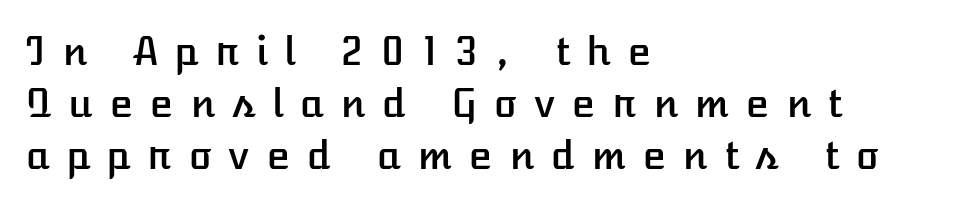
The image shows 39 px text type, upright; set left-aligned, normal line spacing (1.33x), unusually wide letter spacing (+0.42 em), not underlined; low stroke contrast and a medium x-height.
